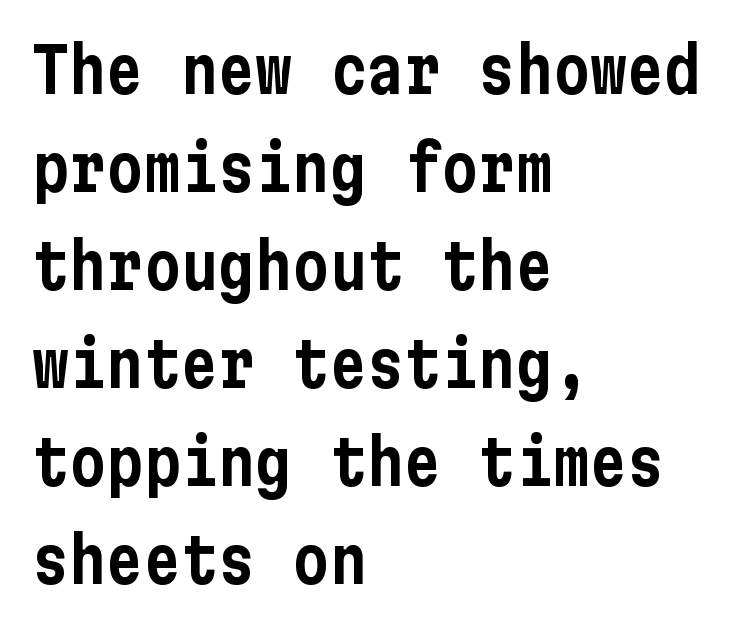
{"serif": "no", "italic": "no", "width": "condensed", "stroke_contrast": "low", "x_height": "medium", "underline": "no", "align": "left", "line_spacing": "normal", "line_spacing_ratio": 1.58, "letter_spacing": "normal", "letter_spacing_em": 0.0, "glyph_px": 62}
